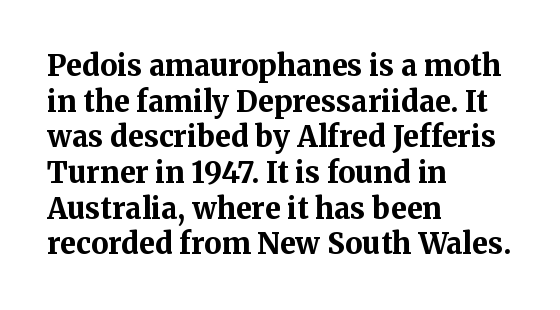
The image shows 29 px bold serif type, upright; set left-aligned, line spacing 1.23x, normal letter spacing, not underlined; medium stroke contrast and a medium x-height.
